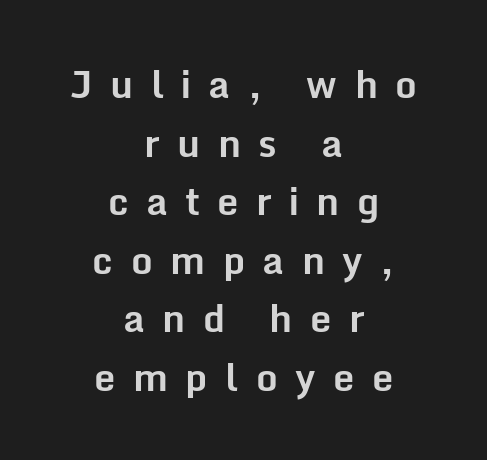
Q: Is the text bold? A: Yes.
Q: Is the text italic (slanted)? A: No, it is upright.
Q: Is the typeface a serif or a sans-serif typeface? A: Sans-serif.
Q: Is the text underlined? A: No.
Q: How is the paragraph aligned? A: Centered.
Q: Is the spacing between letters normal or unusually wide? A: Unusually wide.
Q: Is the spacing between lines tight, normal or loose? A: Normal.
Q: Width (condensed, normal, or wide)? A: Normal.
Q: Stroke contrast? A: Low.
Q: x-height? A: Medium.
Q: Monospaced? A: No.
